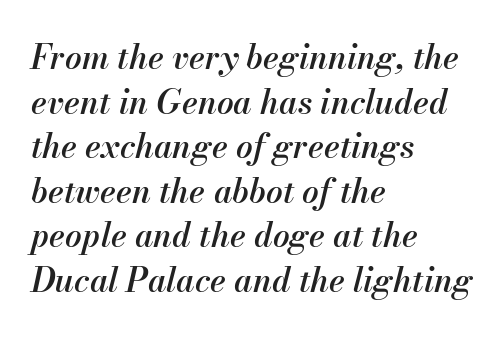
Q: Is the text bold? A: Semi-bold.
Q: Is the text italic (slanted)? A: Yes, it leans right by about 13 degrees.
Q: Is the text underlined? A: No.
Q: How is the paragraph aligned? A: Left-aligned.
Q: Is the spacing between letters normal or unusually wide? A: Normal.
Q: Is the spacing between lines tight, normal or loose? A: Normal.
Q: Width (condensed, normal, or wide)? A: Normal.
Q: Stroke contrast? A: Medium.
Q: x-height? A: Small.
Q: Monospaced? A: No.
